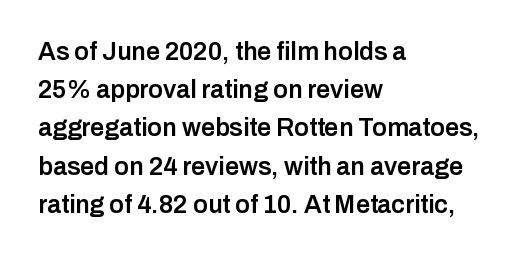
Q: Is the text bold? A: Semi-bold.
Q: Is the text italic (slanted)? A: No, it is upright.
Q: Is the text underlined? A: No.
Q: How is the paragraph aligned? A: Left-aligned.
Q: Is the spacing between letters normal or unusually wide? A: Normal.
Q: Is the spacing between lines tight, normal or loose? A: Normal.
